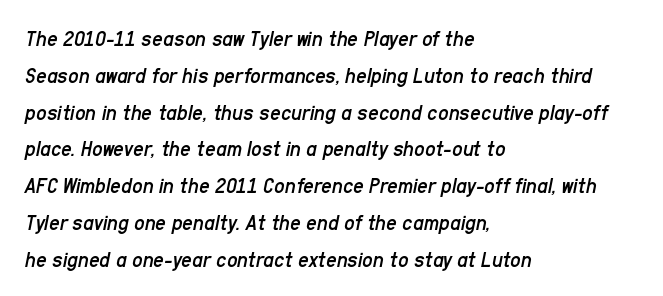
Quick note: italic. Normally led — the rows are evenly, conventionally spaced. Is the stroke heavy? The answer is a plain regular-or-lighter. Rule under the text: the space is simply empty. Is the letter spacing exaggerated? No — it looks like the ordinary default.
